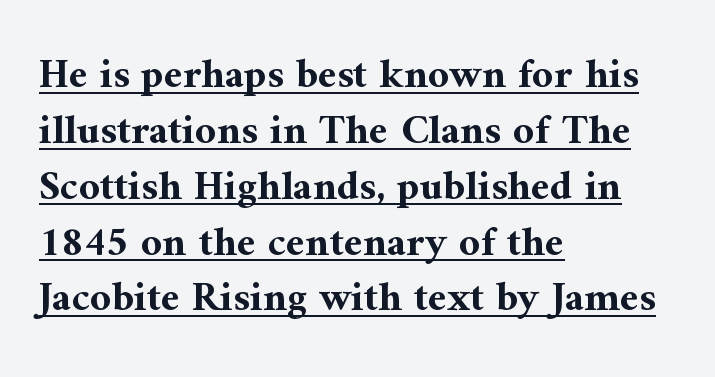
{"serif": "yes", "italic": "no", "bold": "yes", "weight": "bold", "width": "normal", "stroke_contrast": "medium", "x_height": "medium", "monospaced": "no", "underline": "yes", "align": "left", "line_spacing": "normal", "line_spacing_ratio": 1.33, "letter_spacing": "normal", "letter_spacing_em": 0.0, "glyph_px": 42}
